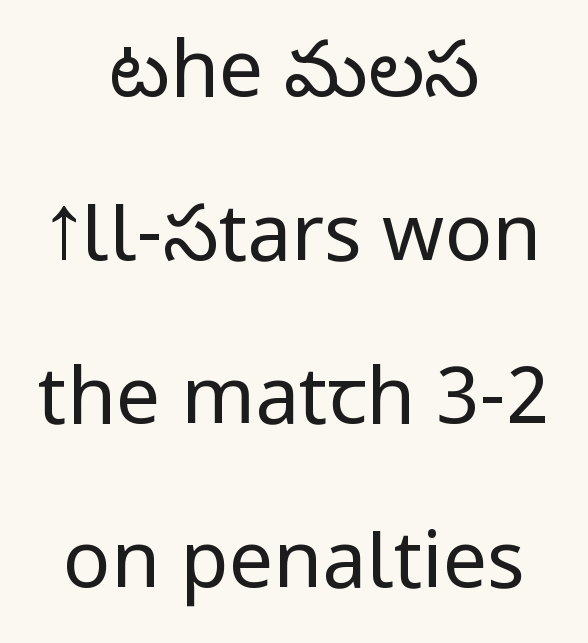
Q: Is the text bold? A: No.
Q: Is the text italic (slanted)? A: No, it is upright.
Q: Is the typeface a serif or a sans-serif typeface? A: Sans-serif.
Q: Is the text underlined? A: No.
Q: How is the paragraph aligned? A: Centered.
Q: Is the spacing between letters normal or unusually wide? A: Normal.
Q: Is the spacing between lines tight, normal or loose? A: Loose.
Q: Width (condensed, normal, or wide)? A: Condensed.
Q: Stroke contrast? A: Low.
